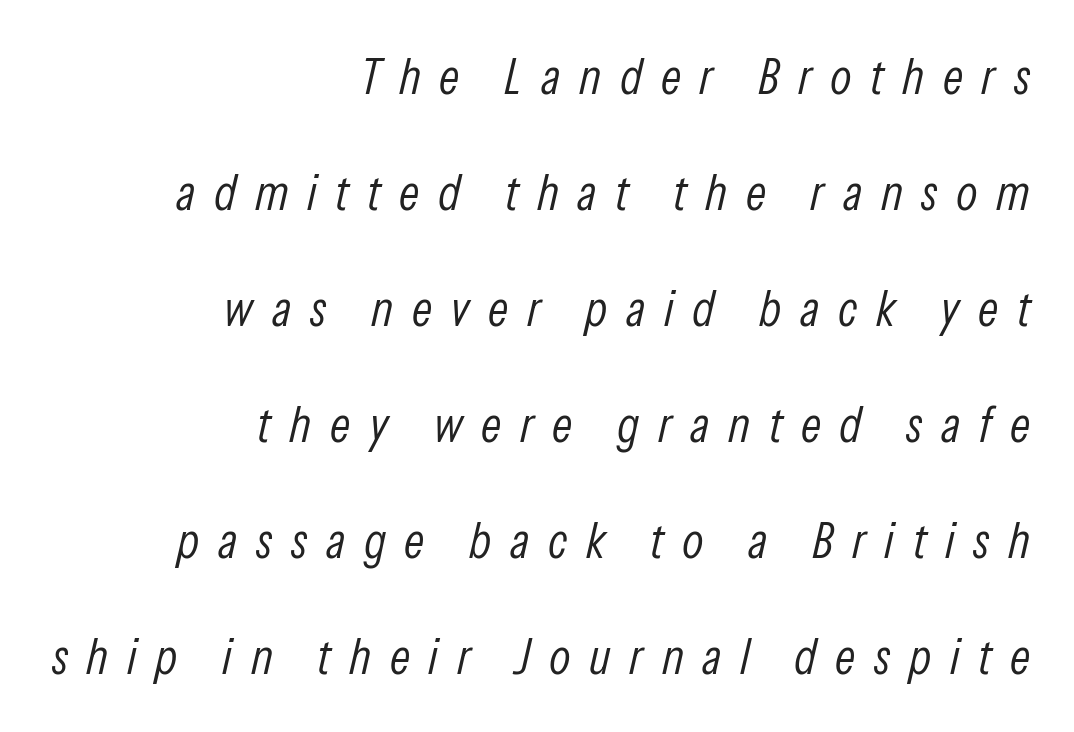
Q: Is the text bold? A: No.
Q: Is the text italic (slanted)? A: Yes, it leans right by about 13 degrees.
Q: Is the text underlined? A: No.
Q: How is the paragraph aligned? A: Right-aligned.
Q: Is the spacing between letters normal or unusually wide? A: Unusually wide.
Q: Is the spacing between lines tight, normal or loose? A: Loose.
Q: Width (condensed, normal, or wide)? A: Condensed.
Q: Stroke contrast? A: Low.
Q: x-height? A: Medium.
Q: Monospaced? A: No.
